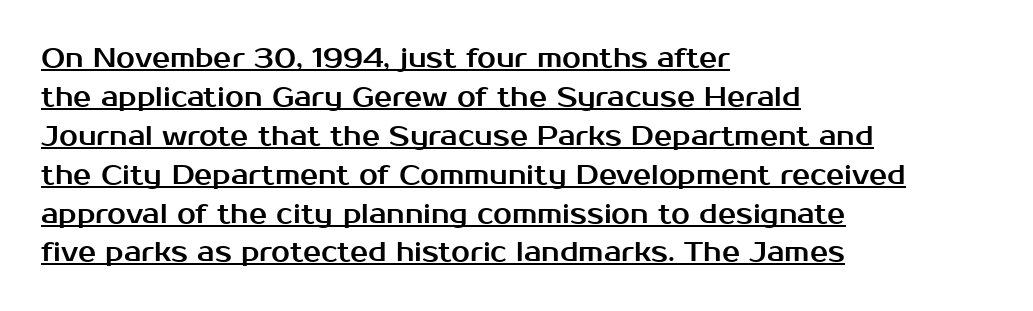
Q: Is the text italic (slanted)? A: No, it is upright.
Q: Is the text underlined? A: Yes.
Q: How is the paragraph aligned? A: Left-aligned.
Q: Is the spacing between letters normal or unusually wide? A: Normal.
Q: Is the spacing between lines tight, normal or loose? A: Normal.
